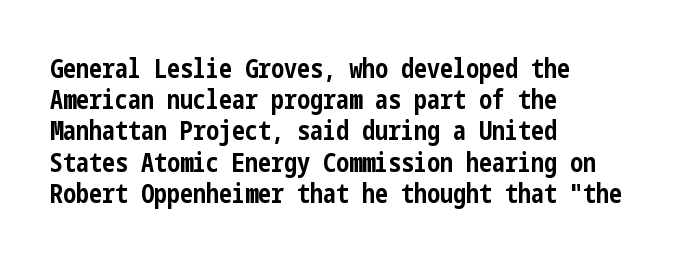
{"italic": "no", "bold": "yes", "underline": "no", "align": "left", "line_spacing_ratio": 1.2, "letter_spacing": "normal", "letter_spacing_em": 0.0, "glyph_px": 26}
